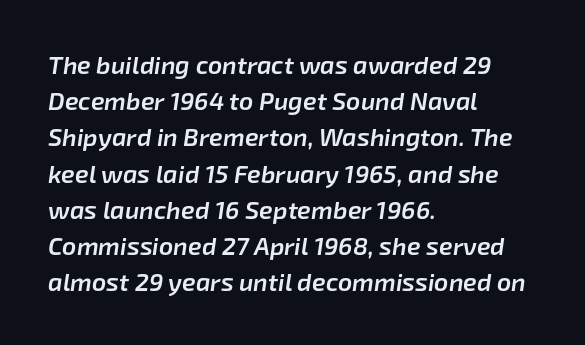
The image shows 25 px text type, italic (leaning right); set left-aligned, normal line spacing (1.45x), normal letter spacing, not underlined.
